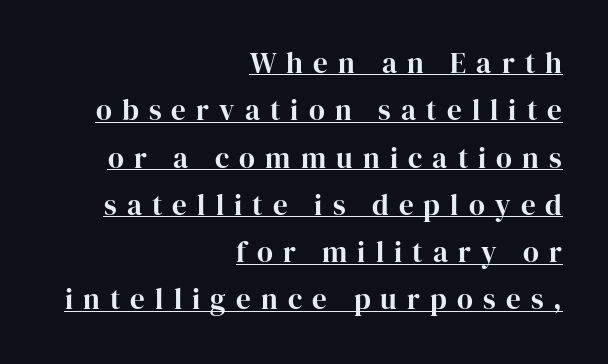
Spacing between characters has been opened up far beyond the box default. The lettering is marked with a stroke running underneath it. Every stem runs plumb, perpendicular to the baseline. The ragged edge is on the left, which tells us the setting is flush right.
